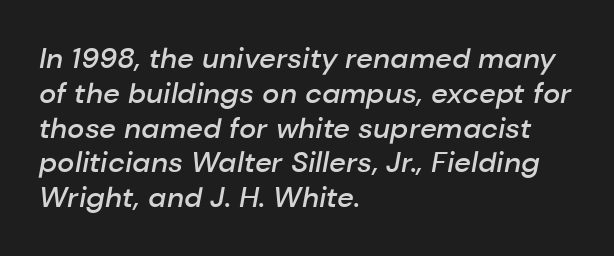
{"italic": "yes", "lean": "right", "slant_degrees": 10, "bold": "semi", "weight": "semibold", "width": "normal", "stroke_contrast": "low", "x_height": "medium", "monospaced": "no", "underline": "no", "align": "left", "line_spacing_ratio": 1.2, "letter_spacing": "normal", "letter_spacing_em": 0.0, "glyph_px": 29}
